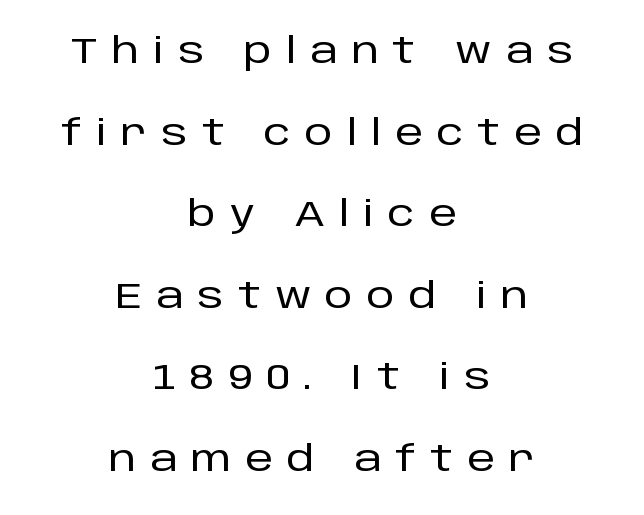
The image shows 35 px sans-serif type, upright; set centered, loose line spacing (2.33x), unusually wide letter spacing (+0.4 em), not underlined; low stroke contrast and a large x-height.
